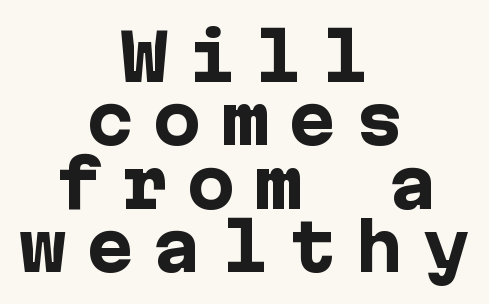
The image shows 64 px heavy sans-serif type, upright; set centered, tight line spacing (0.99x), unusually wide letter spacing (+0.3 em), not underlined; low stroke contrast and a medium x-height.
